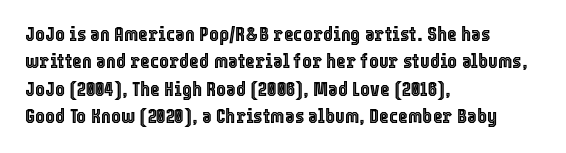
You could call the tracking neutral — neither tight nor loose. Honestly, there is no underline to notice here at all. This is roman type, the default non-slanted kind. Compared with a centered layout, this one pins lines to the left instead. Interline gaps are of average width in this sample.
